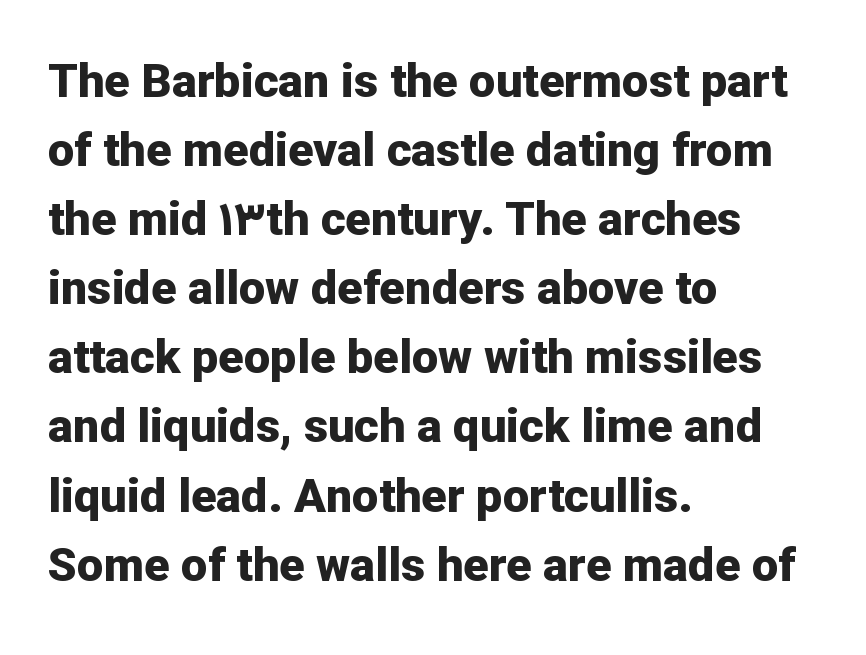
Q: Is the text bold? A: Yes.
Q: Is the text italic (slanted)? A: No, it is upright.
Q: Is the typeface a serif or a sans-serif typeface? A: Sans-serif.
Q: Is the text underlined? A: No.
Q: How is the paragraph aligned? A: Left-aligned.
Q: Is the spacing between letters normal or unusually wide? A: Normal.
Q: Is the spacing between lines tight, normal or loose? A: Normal.
Q: Width (condensed, normal, or wide)? A: Normal.
Q: Stroke contrast? A: Low.
Q: x-height? A: Medium.
Q: Monospaced? A: No.
